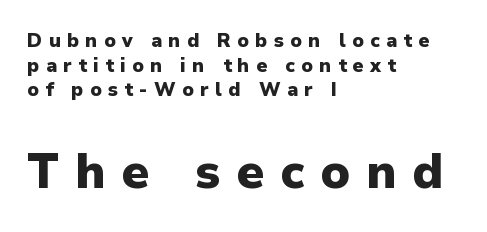
{"serif": "no", "italic": "no", "bold": "yes", "weight": "heavy", "width": "normal", "stroke_contrast": "low", "x_height": "medium", "monospaced": "no", "underline": "no", "align": "left", "line_spacing": "normal", "line_spacing_ratio": 1.29, "letter_spacing": "wide", "letter_spacing_em": 0.33, "larger_block": "second", "size_ratio": 2.53, "glyph_px": 48}
